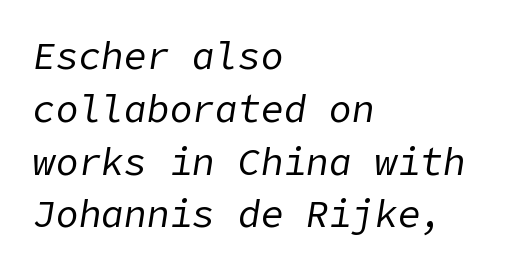
{"italic": "yes", "lean": "right", "slant_degrees": 9, "bold": "no", "weight": "regular", "width": "normal", "stroke_contrast": "low", "x_height": "medium", "underline": "no", "align": "left", "line_spacing": "normal", "line_spacing_ratio": 1.39, "letter_spacing": "normal", "letter_spacing_em": 0.0, "glyph_px": 38}
